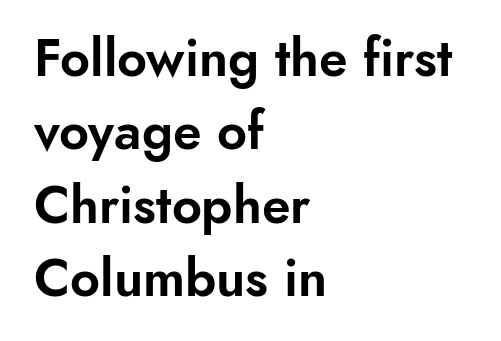
These lines are rendered in a variable-pitch font. These lines keep a tight, regular rhythm from letter to letter. The rendering uses a moderate line-height, typical for paragraphs. These lines stack with their left ends in a neat column. The text was rendered using a sans face with plain stroke endings. Posture: vertical.
